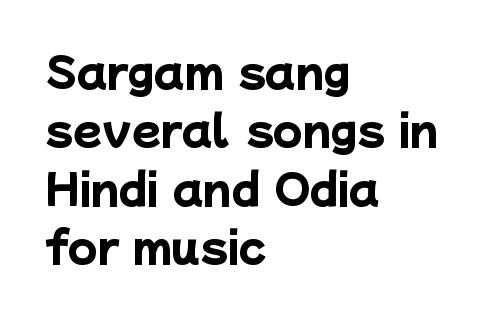
Q: Is the text bold? A: Yes.
Q: Is the typeface a serif or a sans-serif typeface? A: Sans-serif.
Q: Is the text underlined? A: No.
Q: How is the paragraph aligned? A: Left-aligned.
Q: Is the spacing between letters normal or unusually wide? A: Normal.
Q: Is the spacing between lines tight, normal or loose? A: Normal.
Q: Width (condensed, normal, or wide)? A: Normal.
Q: Stroke contrast? A: Low.
Q: x-height? A: Medium.
Q: Monospaced? A: No.
